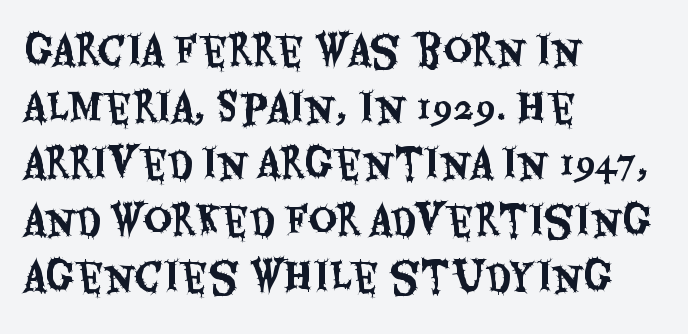
These lines are rendered in a variable-pitch font. Line spacing here is normal. The passage shown has conventional tracking throughout. This rendering employs a face without finishing strokes, i.e., a sans-serif. Nope, not italic — everything's standing straight. The space directly below the letters is spotless.
